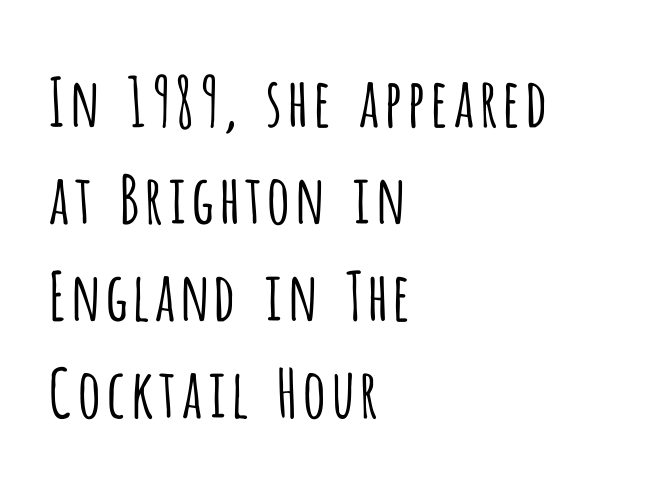
The image shows 67 px light, condensed sans-serif type, upright; set left-aligned, normal line spacing (1.45x), normal letter spacing, not underlined; low stroke contrast and a large x-height.
